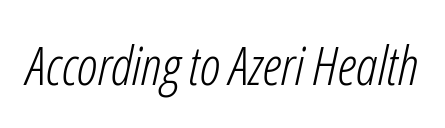
The image shows 54 px light, condensed type, italic (leaning right); set normal letter spacing, not underlined; low stroke contrast and a medium x-height.
